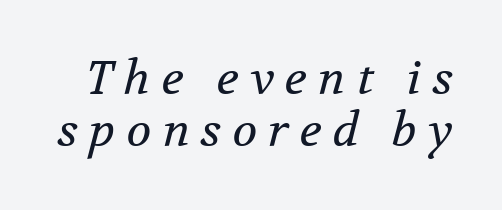
Q: Is the text bold? A: No.
Q: Is the text italic (slanted)? A: Yes, it leans right by about 12 degrees.
Q: Is the typeface a serif or a sans-serif typeface? A: Serif.
Q: Is the text underlined? A: No.
Q: Is the spacing between letters normal or unusually wide? A: Unusually wide.
Q: Is the spacing between lines tight, normal or loose? A: Tight.
Q: Width (condensed, normal, or wide)? A: Normal.
Q: Stroke contrast? A: Medium.
Q: x-height? A: Medium.
Q: Monospaced? A: No.
